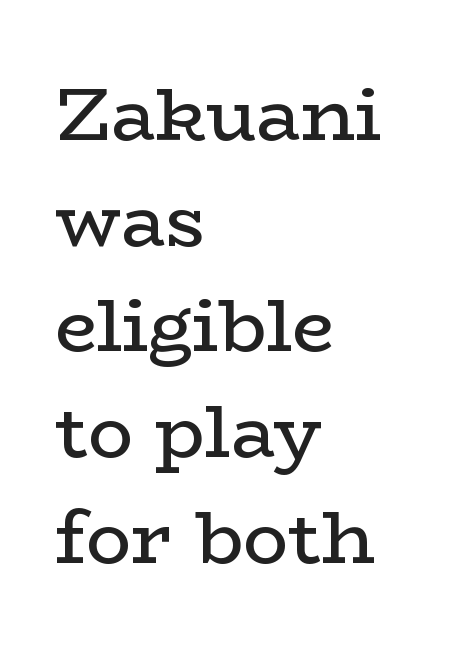
The image shows 75 px regular-weight, wide serif type, upright; set left-aligned, normal line spacing (1.41x), normal letter spacing, not underlined; low stroke contrast and a medium x-height.
